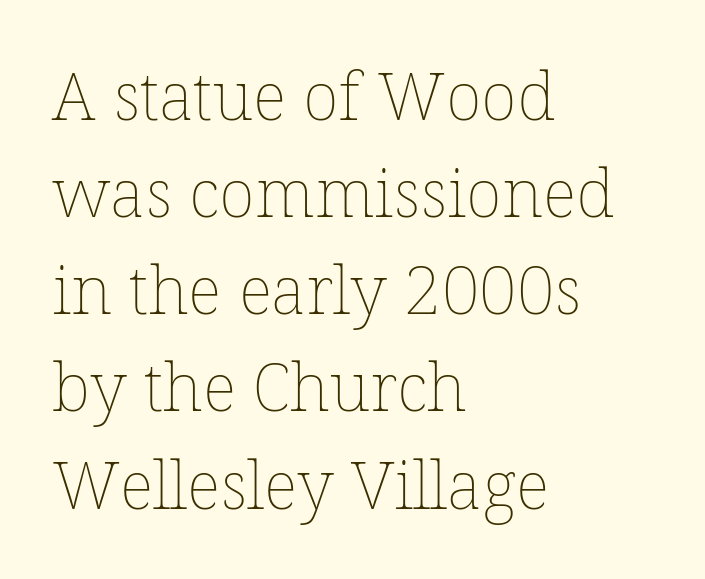
Q: Is the text bold? A: No.
Q: Is the text italic (slanted)? A: No, it is upright.
Q: Is the text underlined? A: No.
Q: How is the paragraph aligned? A: Left-aligned.
Q: Is the spacing between letters normal or unusually wide? A: Normal.
Q: Is the spacing between lines tight, normal or loose? A: Normal.
Q: Width (condensed, normal, or wide)? A: Normal.
Q: Stroke contrast? A: Low.
Q: x-height? A: Medium.
Q: Monospaced? A: No.
